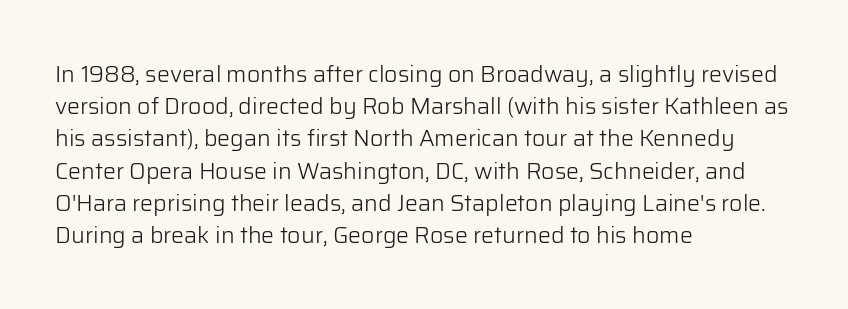
{"italic": "no", "bold": "no", "underline": "no", "align": "left", "line_spacing": "normal", "line_spacing_ratio": 1.4, "letter_spacing": "normal", "letter_spacing_em": 0.0, "glyph_px": 23}
